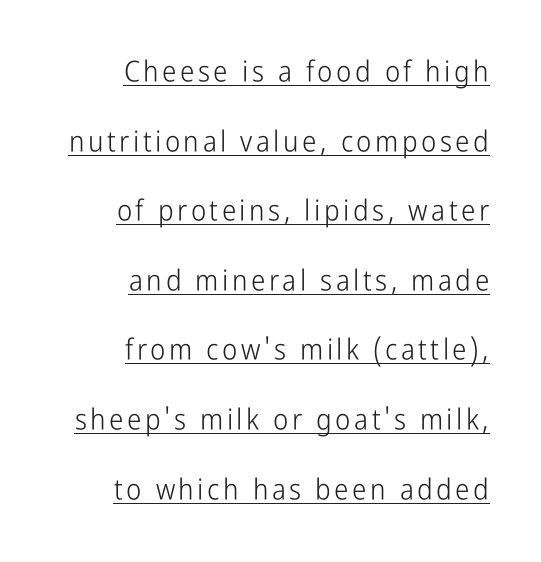
One-word summary of the alignment: right. The lines are spread far apart with generous leading. Is this a fixed-width face? No — the glyphs have proportional, varying widths. No heavy texture on the line: the type isn't bold.
